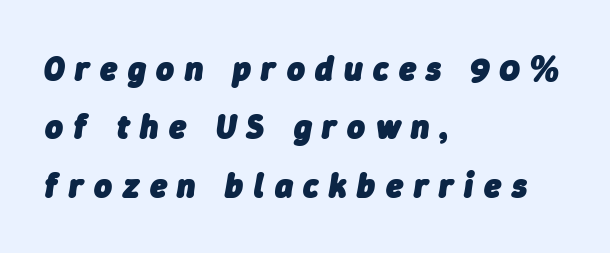
A classic flush-left, rag-right setting is used for this passage. Every letter is thick-stroked: bold, no question. The line texture is sparse and dotted thanks to wide tracking. Bare-footed words on every line.
